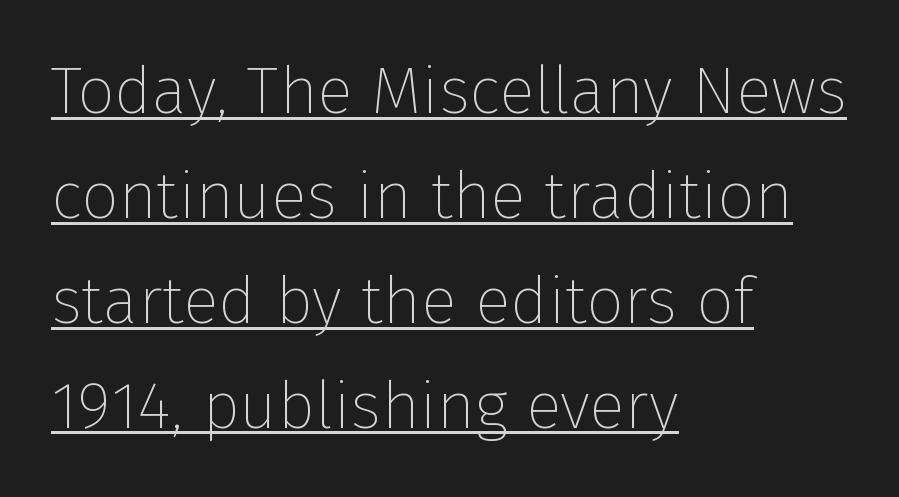
{"serif": "no", "italic": "no", "bold": "no", "weight": "thin", "width": "normal", "stroke_contrast": "low", "x_height": "medium", "monospaced": "no", "underline": "yes", "align": "left", "line_spacing": "normal", "line_spacing_ratio": 1.59, "letter_spacing": "normal", "letter_spacing_em": 0.0, "glyph_px": 66}
